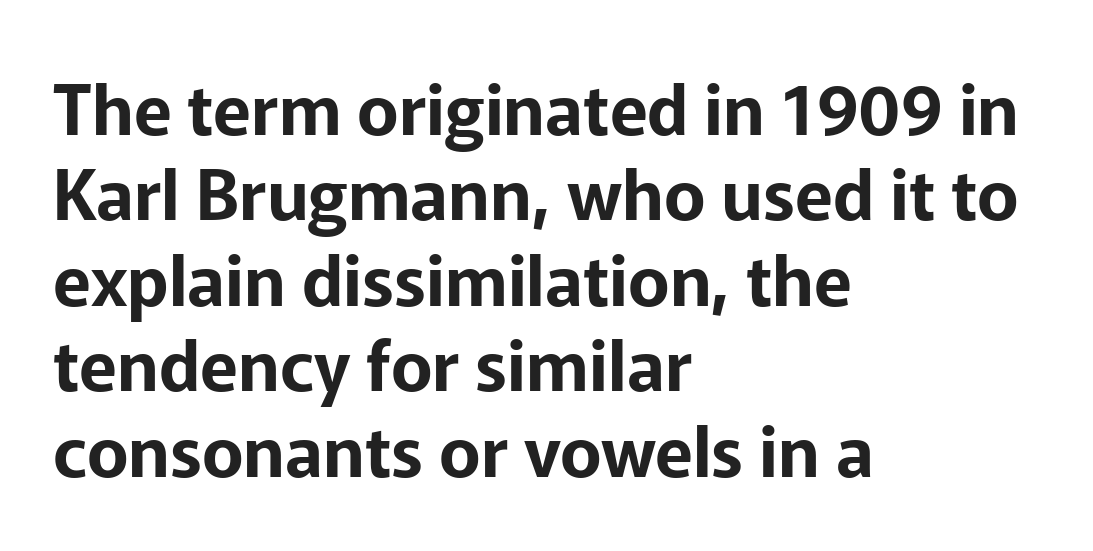
{"serif": "no", "italic": "no", "width": "normal", "stroke_contrast": "low", "x_height": "medium", "monospaced": "no", "underline": "no", "align": "left", "line_spacing_ratio": 1.22, "letter_spacing": "normal", "letter_spacing_em": 0.0, "glyph_px": 70}
